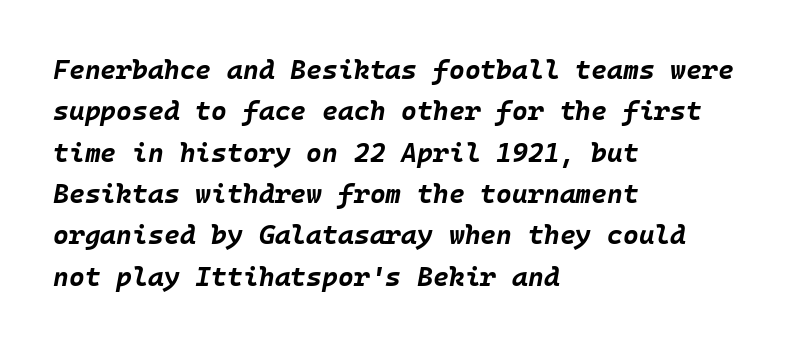
Descender tails drop into unmarked territory. The face used here is rendered with its standard letterfit. The paragraph shown leans on its left margin. The block of text has a typical density, with ordinary space between rows.
